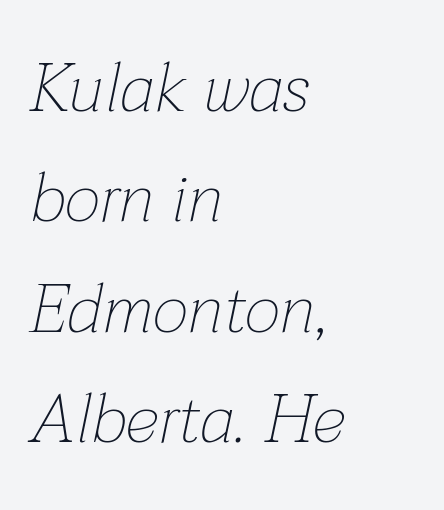
The image shows 69 px thin type, italic (leaning right); set left-aligned, normal line spacing (1.6x), normal letter spacing, not underlined; low stroke contrast and a medium x-height.
